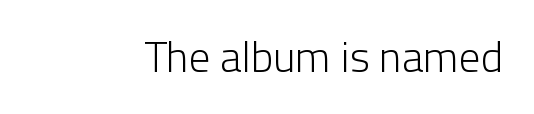
The image shows 43 px light sans-serif type, upright; set normal letter spacing, not underlined; low stroke contrast and a medium x-height.
